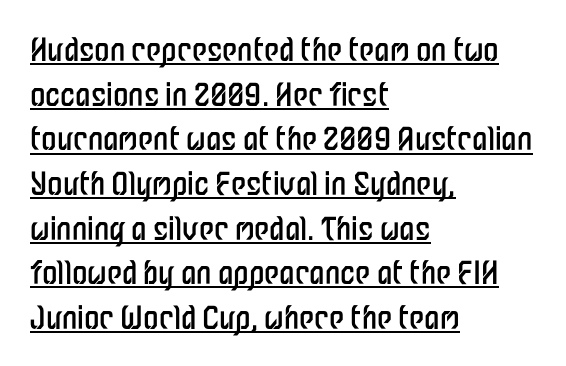
Q: Is the text bold? A: No.
Q: Is the text italic (slanted)? A: No, it is upright.
Q: Is the typeface a serif or a sans-serif typeface? A: Sans-serif.
Q: Is the text underlined? A: Yes.
Q: How is the paragraph aligned? A: Left-aligned.
Q: Is the spacing between letters normal or unusually wide? A: Normal.
Q: Is the spacing between lines tight, normal or loose? A: Normal.
Q: Width (condensed, normal, or wide)? A: Condensed.
Q: Stroke contrast? A: Low.
Q: x-height? A: Medium.
Q: Monospaced? A: No.
